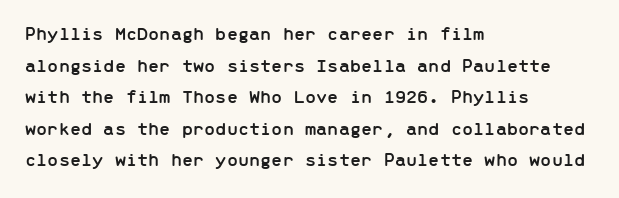
Q: Is the text italic (slanted)? A: No, it is upright.
Q: Is the text underlined? A: No.
Q: How is the paragraph aligned? A: Left-aligned.
Q: Is the spacing between letters normal or unusually wide? A: Normal.
Q: Is the spacing between lines tight, normal or loose? A: Normal.
